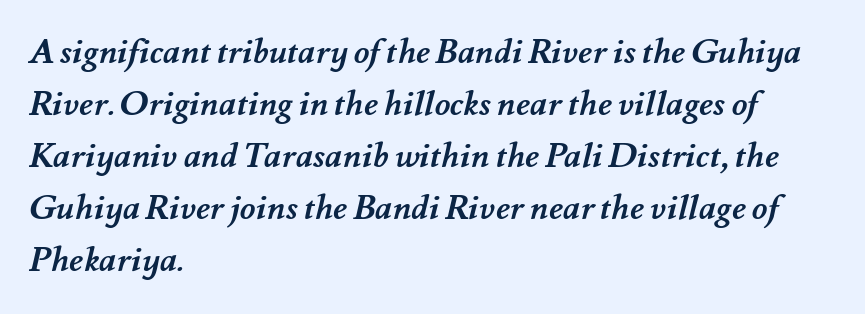
{"bold": "yes", "weight": "semibold", "width": "normal", "stroke_contrast": "medium", "x_height": "small", "monospaced": "no", "underline": "no", "align": "left", "line_spacing": "normal", "line_spacing_ratio": 1.53, "letter_spacing": "normal", "letter_spacing_em": 0.0, "glyph_px": 34}
